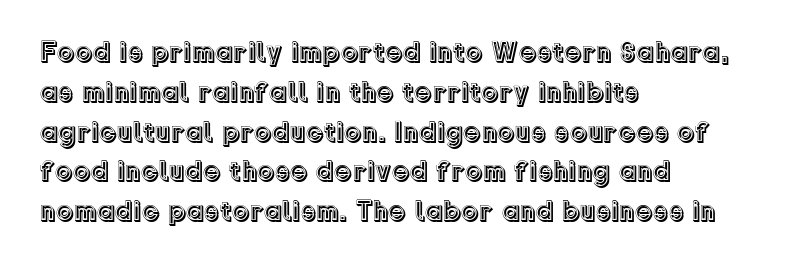
Posture: vertical. The passage shown is typed in a proportional face where columns would drift. A typesetter would call this zero additional tracking. One-word summary of the alignment: left.
